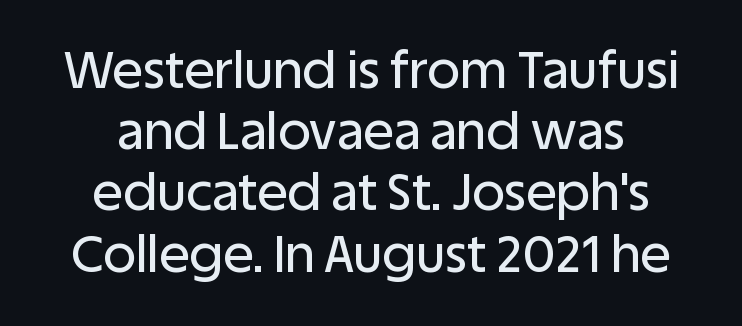
Q: Is the text italic (slanted)? A: No, it is upright.
Q: Is the typeface a serif or a sans-serif typeface? A: Sans-serif.
Q: Is the text underlined? A: No.
Q: How is the paragraph aligned? A: Centered.
Q: Is the spacing between letters normal or unusually wide? A: Normal.
Q: Width (condensed, normal, or wide)? A: Normal.
Q: Stroke contrast? A: Low.
Q: x-height? A: Large.
Q: Monospaced? A: No.
